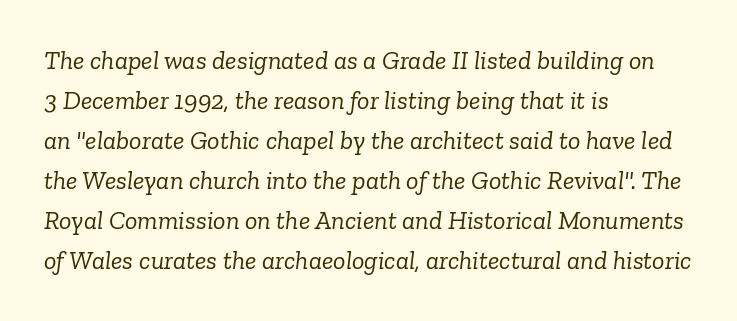
Q: Is the text bold? A: No.
Q: Is the text italic (slanted)? A: Yes, it leans right by about 6 degrees.
Q: Is the text underlined? A: No.
Q: How is the paragraph aligned? A: Left-aligned.
Q: Is the spacing between letters normal or unusually wide? A: Normal.
Q: Is the spacing between lines tight, normal or loose? A: Normal.
